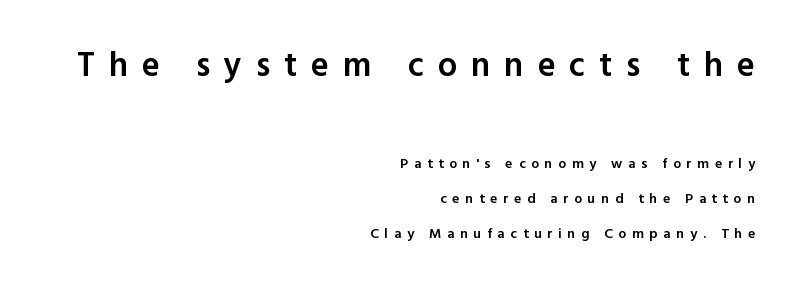
The image shows 34 px semibold sans-serif type, upright; set right-aligned, loose line spacing (2.49x), unusually wide letter spacing (+0.41 em), not underlined; the first (top) block is 2.43x larger; a medium x-height.
